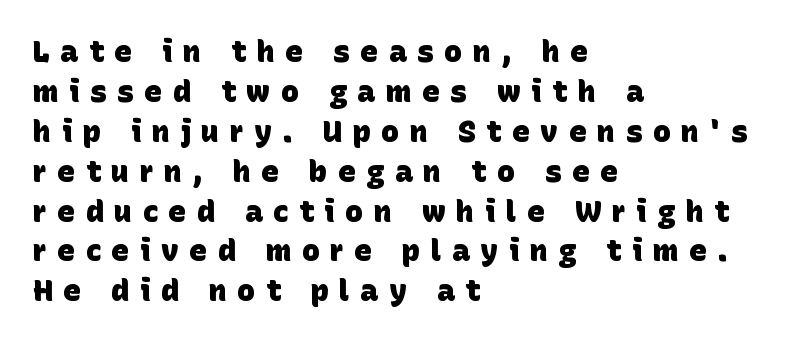
The glyphs in this specimen are sans serif. Every row of glyphs begins at an identical x-position on the left. The vertical gap from one line to the next is medium. The foot of each line stays bare and open.
